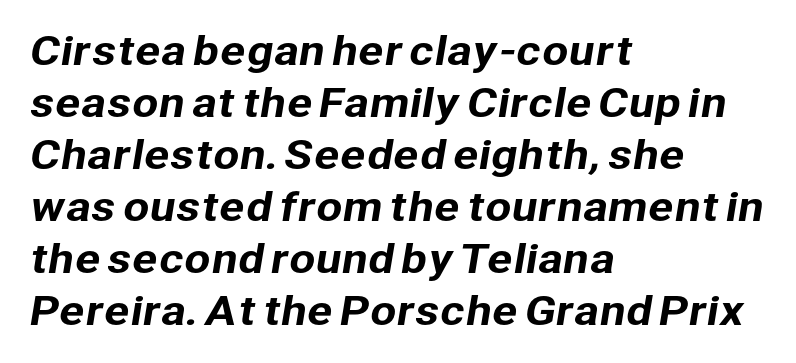
Q: Is the typeface a serif or a sans-serif typeface? A: Sans-serif.
Q: Is the text underlined? A: No.
Q: How is the paragraph aligned? A: Left-aligned.
Q: Is the spacing between letters normal or unusually wide? A: Normal.
Q: Is the spacing between lines tight, normal or loose? A: Normal.
Q: Width (condensed, normal, or wide)? A: Normal.
Q: Stroke contrast? A: Low.
Q: x-height? A: Medium.
Q: Monospaced? A: No.
